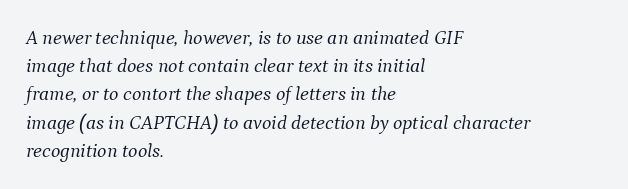
Stroke mass is kept to a normal reading level or below. This rendering uses left alignment, leaving the right contour irregular. No word sits above an underline. Horizontal bands of white between lines are of average thickness. This is oblique type, the kind used for emphasis or titles.
